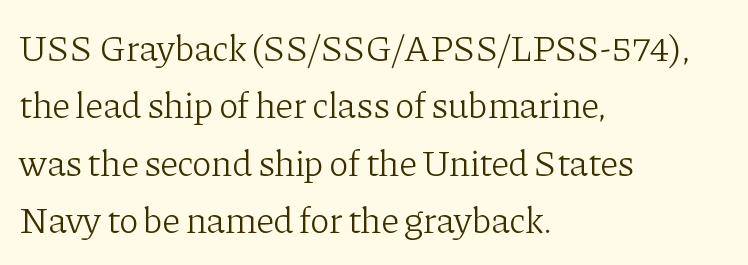
Q: Is the text bold? A: No.
Q: Is the text italic (slanted)? A: No, it is upright.
Q: Is the typeface a serif or a sans-serif typeface? A: Serif.
Q: Is the text underlined? A: No.
Q: How is the paragraph aligned? A: Left-aligned.
Q: Is the spacing between letters normal or unusually wide? A: Normal.
Q: Is the spacing between lines tight, normal or loose? A: Normal.
Q: Width (condensed, normal, or wide)? A: Normal.
Q: Stroke contrast? A: Low.
Q: x-height? A: Medium.
Q: Monospaced? A: No.
